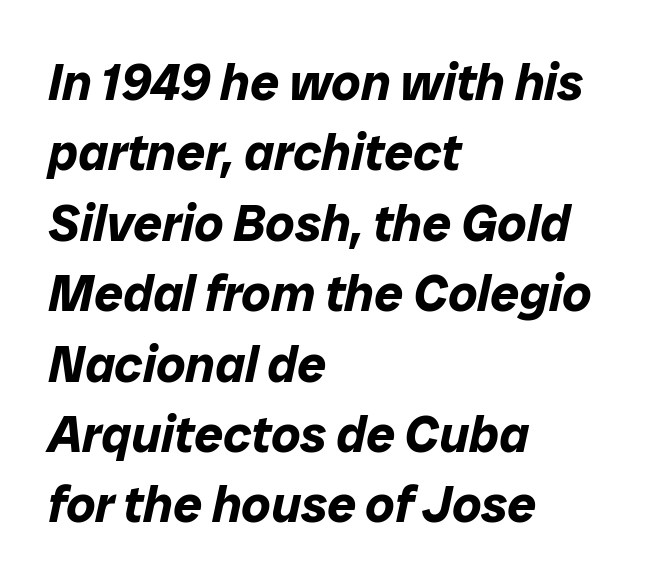
{"italic": "yes", "lean": "right", "slant_degrees": 12, "bold": "yes", "weight": "bold", "width": "normal", "stroke_contrast": "low", "x_height": "medium", "monospaced": "no", "underline": "no", "align": "left", "line_spacing": "normal", "line_spacing_ratio": 1.38, "letter_spacing": "normal", "letter_spacing_em": 0.0, "glyph_px": 51}
